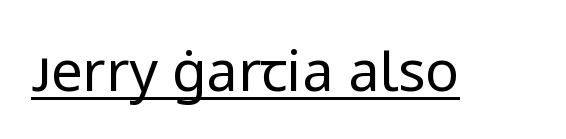
Q: Is the text bold? A: No.
Q: Is the text italic (slanted)? A: No, it is upright.
Q: Is the typeface a serif or a sans-serif typeface? A: Sans-serif.
Q: Is the text underlined? A: Yes.
Q: Is the spacing between letters normal or unusually wide? A: Normal.
Q: Width (condensed, normal, or wide)? A: Normal.
Q: Stroke contrast? A: Low.
Q: x-height? A: Medium.
Q: Monospaced? A: No.
